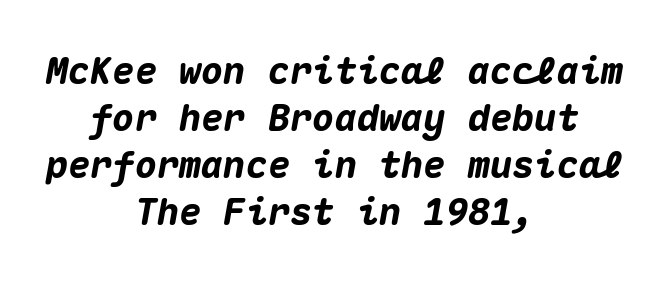
{"italic": "yes", "lean": "right", "slant_degrees": 10, "bold": "yes", "weight": "heavy", "width": "normal", "stroke_contrast": "medium", "x_height": "medium", "monospaced": "yes", "underline": "no", "align": "center", "line_spacing": "normal", "line_spacing_ratio": 1.27, "letter_spacing": "normal", "letter_spacing_em": 0.0, "glyph_px": 37}
